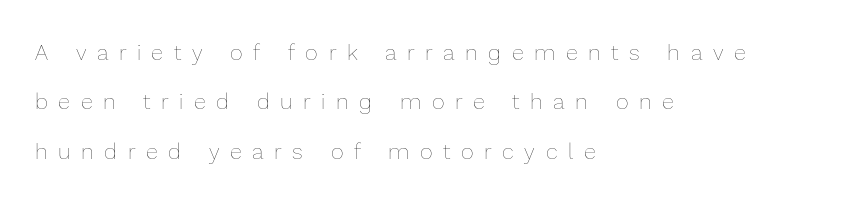
Q: Is the text bold? A: No.
Q: Is the text italic (slanted)? A: No, it is upright.
Q: Is the text underlined? A: No.
Q: How is the paragraph aligned? A: Left-aligned.
Q: Is the spacing between letters normal or unusually wide? A: Unusually wide.
Q: Is the spacing between lines tight, normal or loose? A: Loose.
